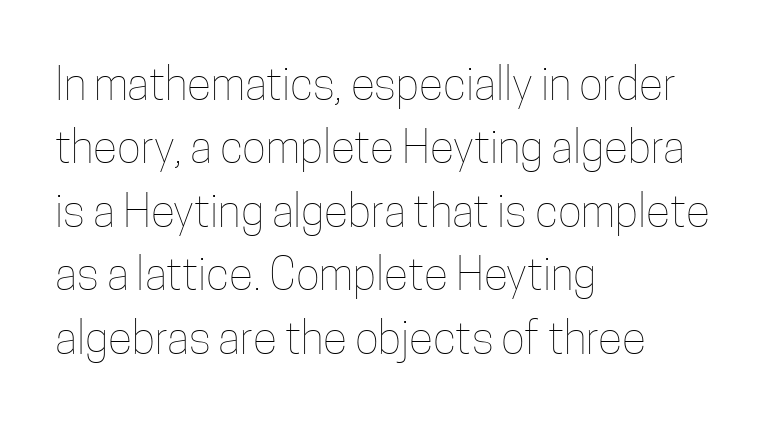
Letter spacing: default. Leading: standard. A typesetter would call this proportional, since set widths differ per character. This is not heavy type; no bold has been used. Casual observation: everything's shoved over to the left.
